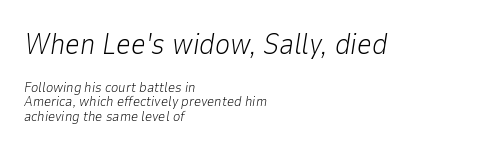
{"italic": "yes", "lean": "right", "slant_degrees": 9, "bold": "no", "weight": "light", "width": "normal", "stroke_contrast": "low", "x_height": "medium", "monospaced": "no", "underline": "no", "align": "left", "line_spacing": "tight", "line_spacing_ratio": 1.03, "letter_spacing": "normal", "letter_spacing_em": 0.0, "larger_block": "first", "size_ratio": 2.07, "glyph_px": 29}
